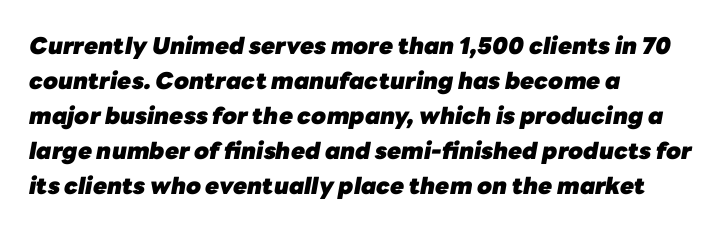
{"italic": "yes", "lean": "right", "slant_degrees": 10, "bold": "yes", "underline": "no", "align": "left", "line_spacing": "normal", "line_spacing_ratio": 1.52, "letter_spacing": "normal", "letter_spacing_em": 0.0, "glyph_px": 23}
